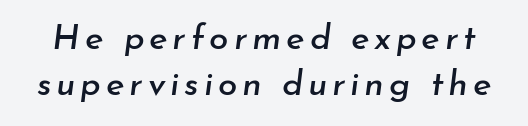
The letters are slanted; this is an italic face. Type without underlining. One glance says typical: line gaps are just what's usual. Character widths vary here, with narrow letters taking less room than wide ones.
